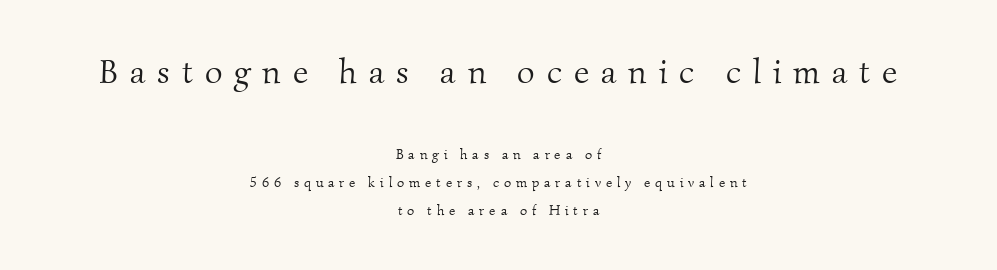
Q: Is the text bold? A: No.
Q: Is the typeface a serif or a sans-serif typeface? A: Serif.
Q: Is the text underlined? A: No.
Q: How is the paragraph aligned? A: Centered.
Q: Is the spacing between letters normal or unusually wide? A: Unusually wide.
Q: Is the spacing between lines tight, normal or loose? A: Loose.
Q: Which block of text is set in a larger size, the first (top) or the second (bottom)? A: The first (top) one.
Q: Width (condensed, normal, or wide)? A: Normal.
Q: Stroke contrast? A: Medium.
Q: x-height? A: Small.
Q: Monospaced? A: No.
